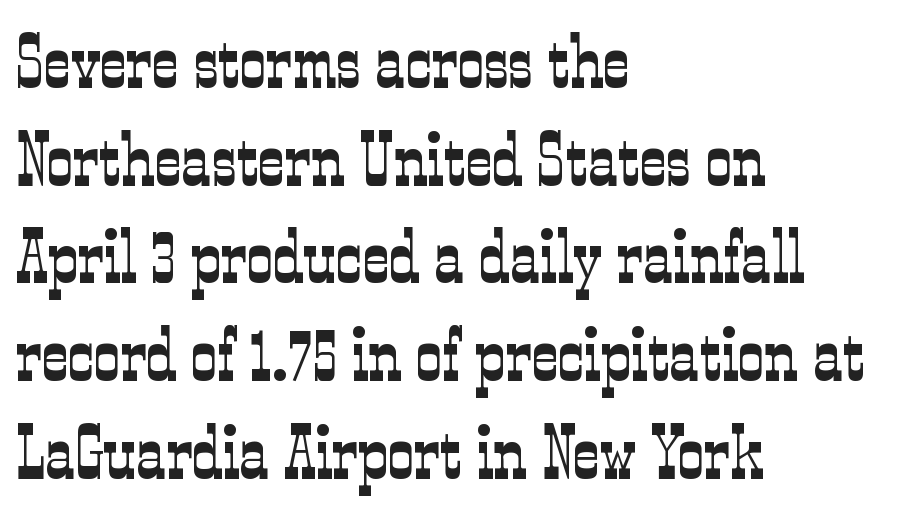
This is the regular roman posture of the typeface. Reading down the block, your eye returns to a fixed left position each line. Small tapered or slab feet sit at the stroke ends, so this counts as serif. Spacing verdict: proportional, widths tailored to each character. A clean baseline with only descenders dipping below it. Stems and bowls with no extra thickness — not bold.
